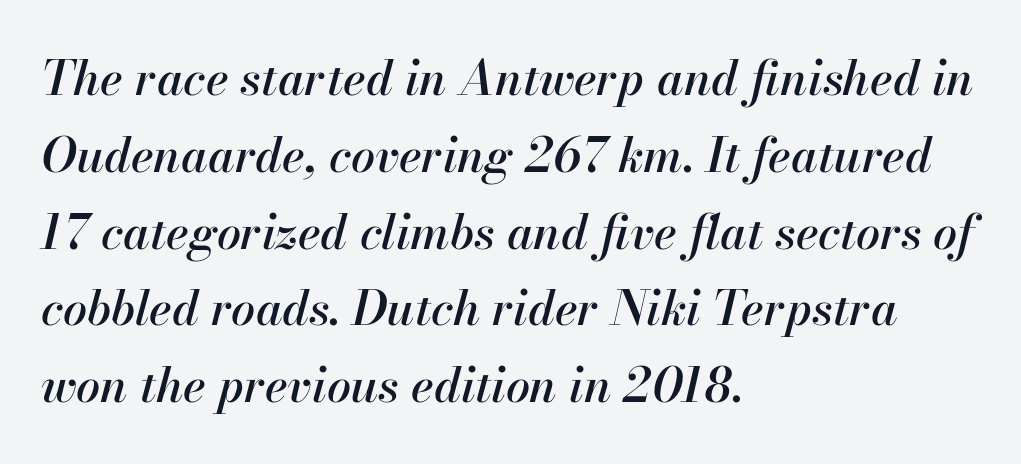
{"italic": "yes", "lean": "right", "slant_degrees": 13, "width": "normal", "stroke_contrast": "high", "x_height": "small", "monospaced": "no", "underline": "no", "align": "left", "line_spacing": "normal", "line_spacing_ratio": 1.6, "letter_spacing": "normal", "letter_spacing_em": 0.0, "glyph_px": 48}
